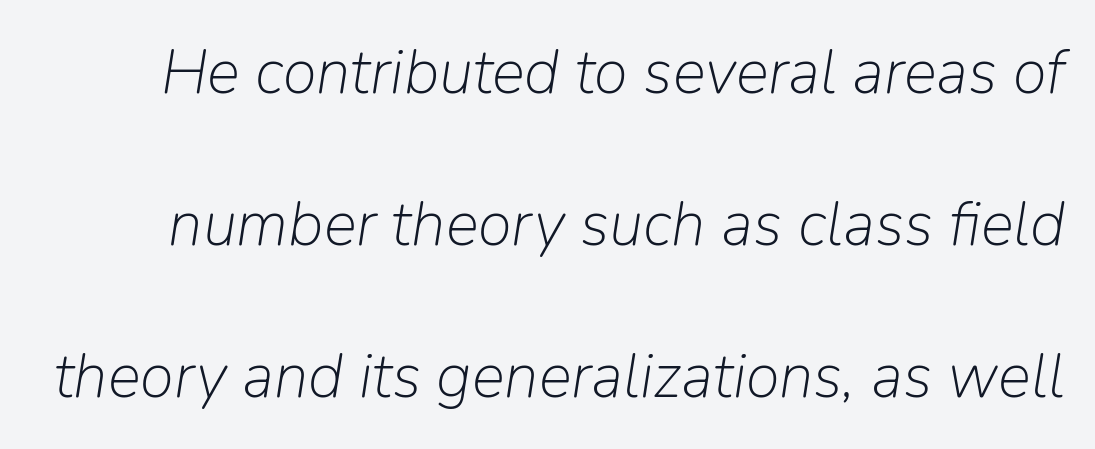
The image shows 62 px light type, italic (leaning right); set loose line spacing (2.45x), normal letter spacing, not underlined; low stroke contrast and a medium x-height.
